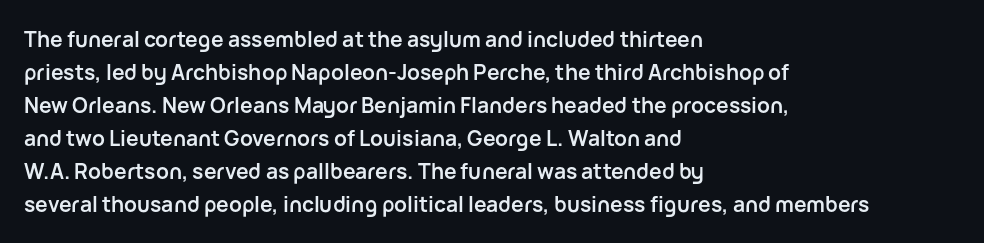
{"italic": "no", "bold": "yes", "underline": "no", "align": "left", "line_spacing": "normal", "line_spacing_ratio": 1.57, "letter_spacing": "normal", "letter_spacing_em": 0.0, "glyph_px": 21}
